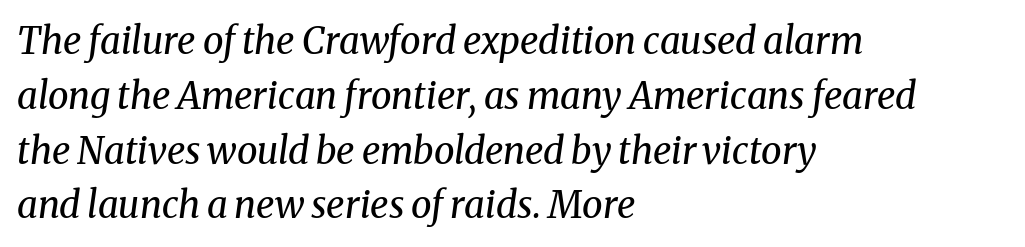
{"serif": "yes", "italic": "yes", "lean": "right", "slant_degrees": 8, "bold": "no", "weight": "regular", "width": "normal", "stroke_contrast": "medium", "x_height": "medium", "monospaced": "no", "underline": "no", "align": "left", "line_spacing": "normal", "line_spacing_ratio": 1.48, "letter_spacing": "normal", "letter_spacing_em": 0.0, "glyph_px": 37}
